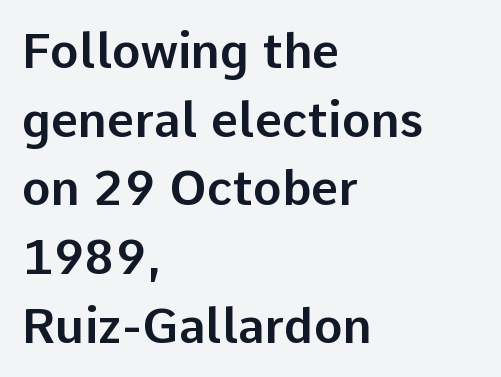
Honestly, there is no underline to notice here at all. Each letter keeps its own natural width here, so spacing adapts to shape. What's the leading like? Ordinary, nothing unusual. The horizontal fit of the characters is conventional and even. This rendering uses left alignment, leaving the right contour irregular.
